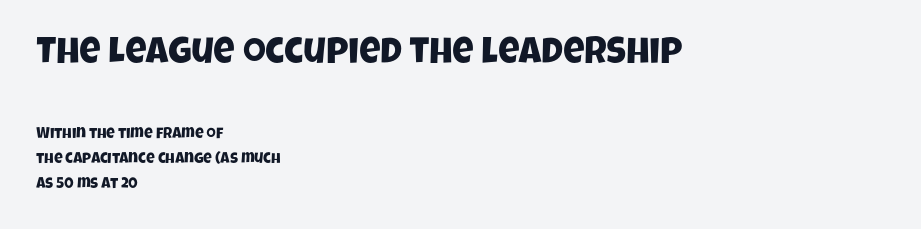
The image shows 37 px condensed sans-serif type; set left-aligned, normal line spacing (1.66x), normal letter spacing, not underlined; the first (top) block is 2.47x larger; low stroke contrast and a large x-height.
